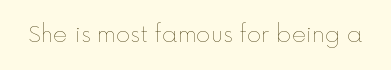
Q: Is the text bold? A: No.
Q: Is the text italic (slanted)? A: No, it is upright.
Q: Is the text underlined? A: No.
Q: Is the spacing between letters normal or unusually wide? A: Normal.
